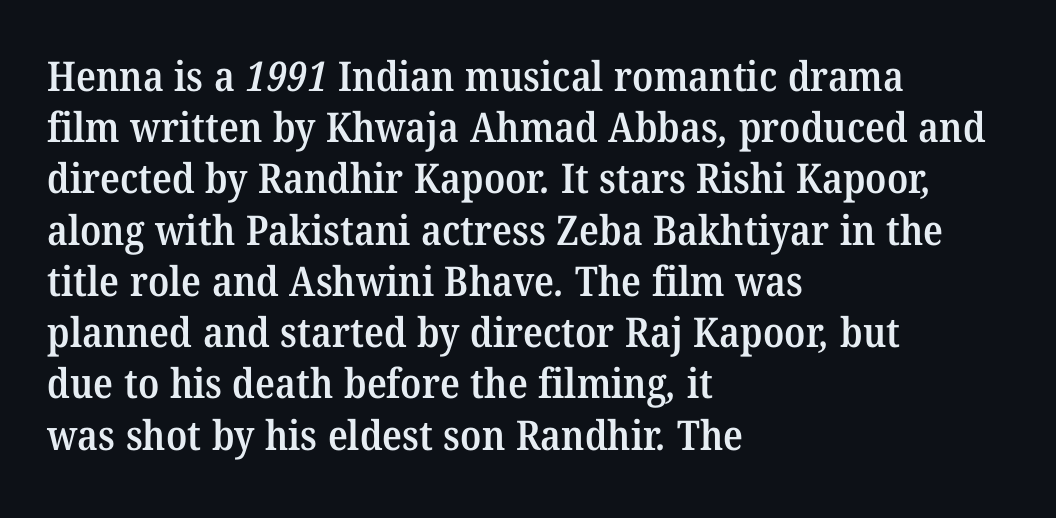
Q: Is the text bold? A: Semi-bold.
Q: Is the typeface a serif or a sans-serif typeface? A: Serif.
Q: Is the text underlined? A: No.
Q: How is the paragraph aligned? A: Left-aligned.
Q: Is the spacing between letters normal or unusually wide? A: Normal.
Q: Is the spacing between lines tight, normal or loose? A: Normal.
Q: Width (condensed, normal, or wide)? A: Normal.
Q: Stroke contrast? A: Medium.
Q: x-height? A: Medium.
Q: Monospaced? A: No.
